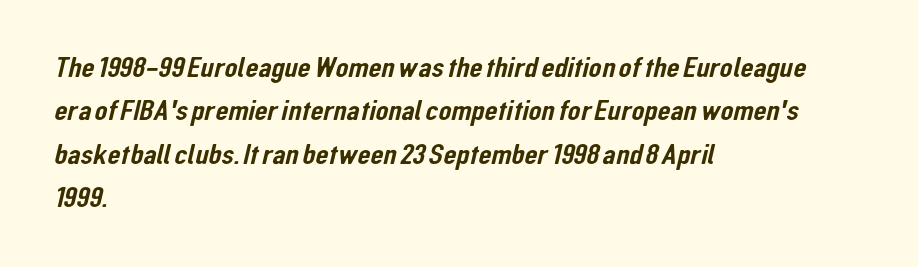
Looks like regular typesetting: each glyph gets only the width it needs. Classification — sans serif. What stands out about the letter spacing? Nothing — it is the standard amount. This rendering features lettering with no underline. Leftover space on each line is placed entirely after the last word.
